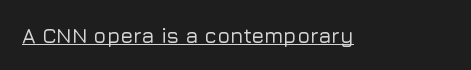
Q: Is the text italic (slanted)? A: No, it is upright.
Q: Is the text underlined? A: Yes.
Q: Is the spacing between letters normal or unusually wide? A: Normal.
